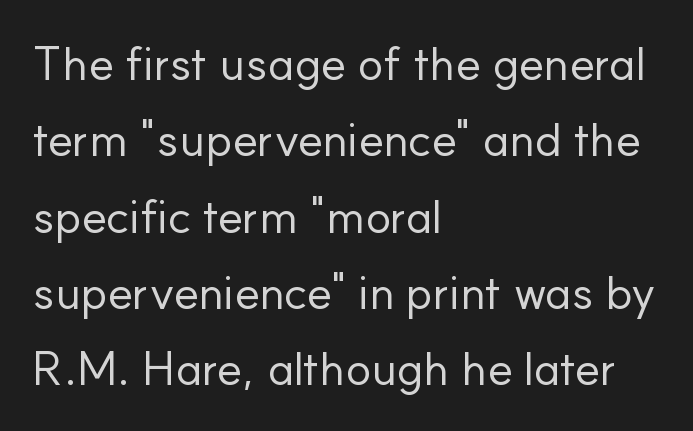
The image shows 48 px regular-weight sans-serif type, upright; set left-aligned, normal line spacing (1.59x), normal letter spacing, not underlined; low stroke contrast and a small x-height.
